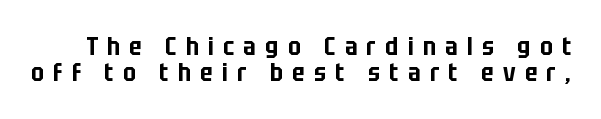
{"italic": "no", "underline": "no", "line_spacing": "tight", "line_spacing_ratio": 1.03, "letter_spacing": "wide", "letter_spacing_em": 0.37, "glyph_px": 25}
